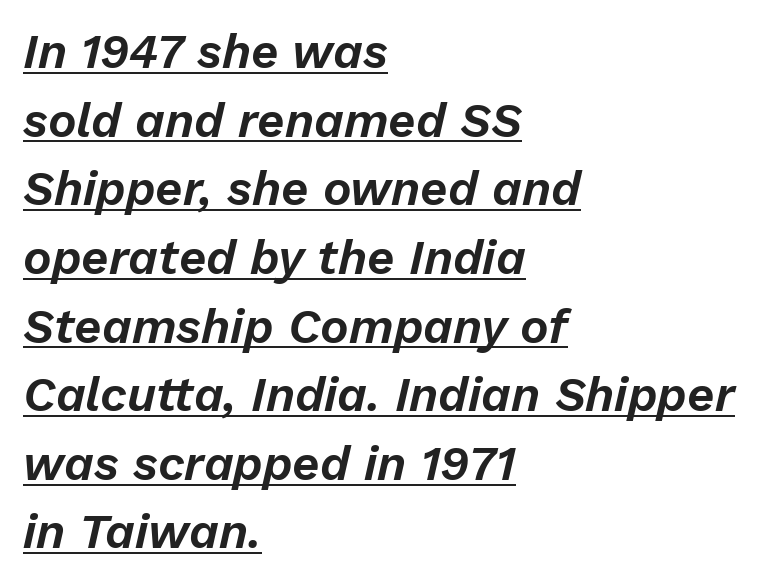
The image shows 48 px text type, italic (leaning right); set left-aligned, normal line spacing (1.43x), normal letter spacing, underlined; low stroke contrast and a medium x-height.
